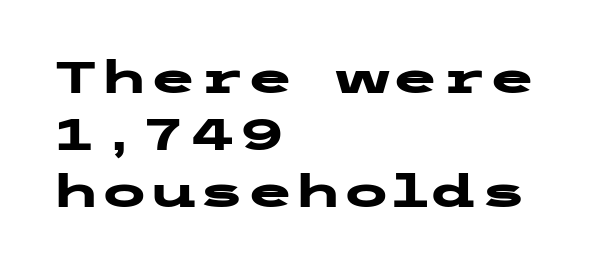
{"serif": "no", "italic": "no", "bold": "yes", "weight": "heavy", "width": "wide", "stroke_contrast": "low", "x_height": "medium", "underline": "no", "align": "left", "line_spacing": "normal", "line_spacing_ratio": 1.3, "letter_spacing": "normal", "letter_spacing_em": 0.0, "glyph_px": 44}
